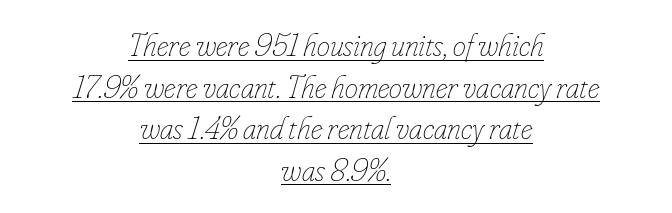
This reads as an unemphasized weight, regular at the heaviest. Quick note: interline space is typical. Slanted lettering throughout. The specimen includes a rule beneath the text block's lines. Is this a fixed-width face? No — the glyphs have proportional, varying widths. The passage shown has conventional tracking throughout.
